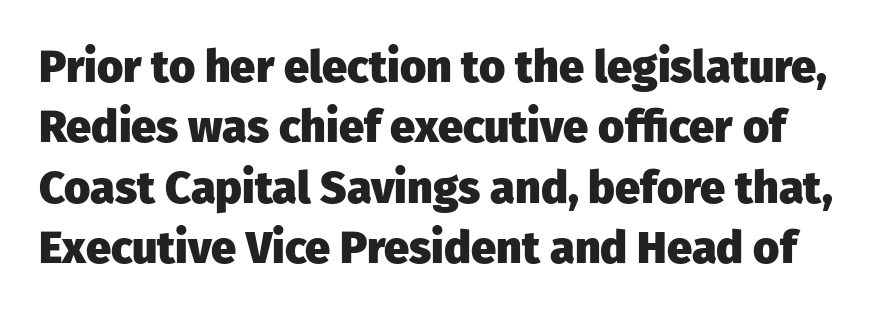
{"serif": "no", "italic": "no", "bold": "yes", "weight": "heavy", "width": "normal", "stroke_contrast": "low", "x_height": "medium", "monospaced": "no", "underline": "no", "line_spacing": "normal", "line_spacing_ratio": 1.34, "letter_spacing": "normal", "letter_spacing_em": 0.0, "glyph_px": 45}
